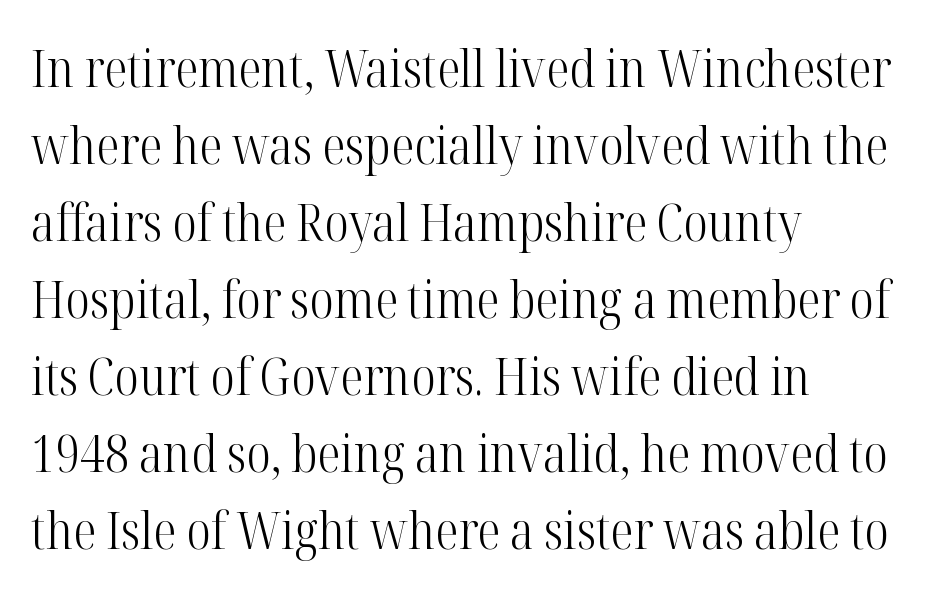
Just letters on the line, the space beneath them empty. A normal amount of white space separates one row of letters from the next. If you drew a ruler down the left edge, every line would touch it. No extra tracking has been applied to these lines. The letters stand upright; this is a roman face.
